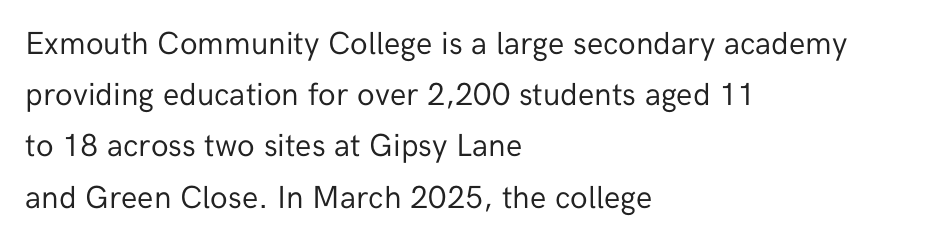
{"serif": "no", "italic": "no", "bold": "no", "weight": "regular", "width": "normal", "stroke_contrast": "low", "x_height": "medium", "monospaced": "no", "underline": "no", "align": "left", "line_spacing": "normal", "line_spacing_ratio": 1.6, "letter_spacing": "normal", "letter_spacing_em": 0.0, "glyph_px": 32}
